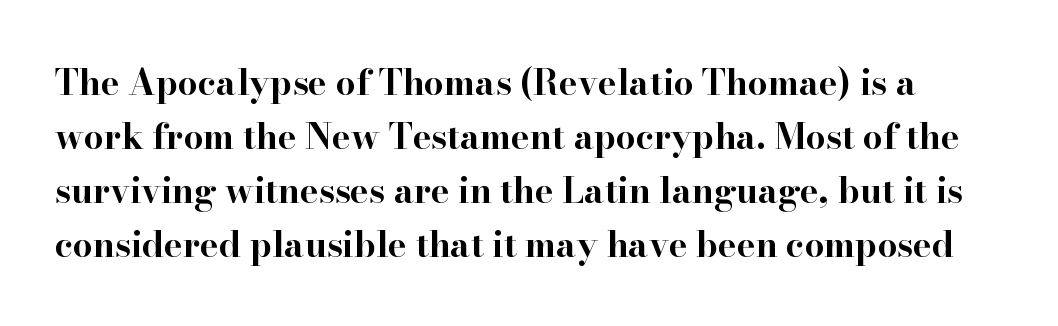
Q: Is the text bold? A: Yes.
Q: Is the text italic (slanted)? A: No, it is upright.
Q: Is the typeface a serif or a sans-serif typeface? A: Serif.
Q: Is the text underlined? A: No.
Q: Is the spacing between letters normal or unusually wide? A: Normal.
Q: Is the spacing between lines tight, normal or loose? A: Normal.
Q: Width (condensed, normal, or wide)? A: Wide.
Q: Stroke contrast? A: High.
Q: x-height? A: Small.
Q: Monospaced? A: No.
